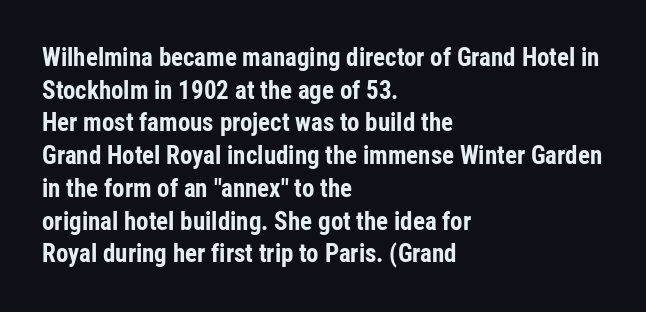
Q: Is the text bold? A: Yes.
Q: Is the text italic (slanted)? A: No, it is upright.
Q: Is the text underlined? A: No.
Q: How is the paragraph aligned? A: Left-aligned.
Q: Is the spacing between letters normal or unusually wide? A: Normal.
Q: Is the spacing between lines tight, normal or loose? A: Normal.
